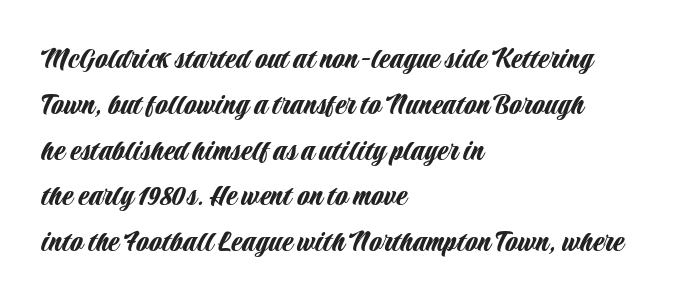
The image shows 32 px condensed sans-serif type; set left-aligned, normal line spacing (1.43x), normal letter spacing, not underlined; low stroke contrast and a large x-height.
